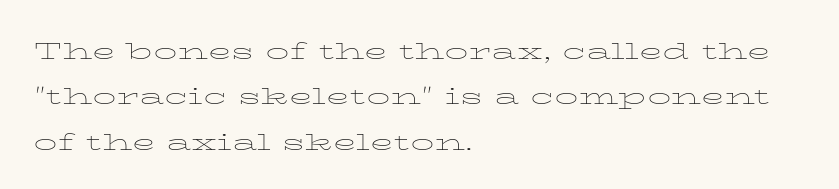
The image shows 31 px thin, wide type, upright; set left-aligned, normal line spacing (1.46x), normal letter spacing, not underlined; low stroke contrast and a medium x-height.
